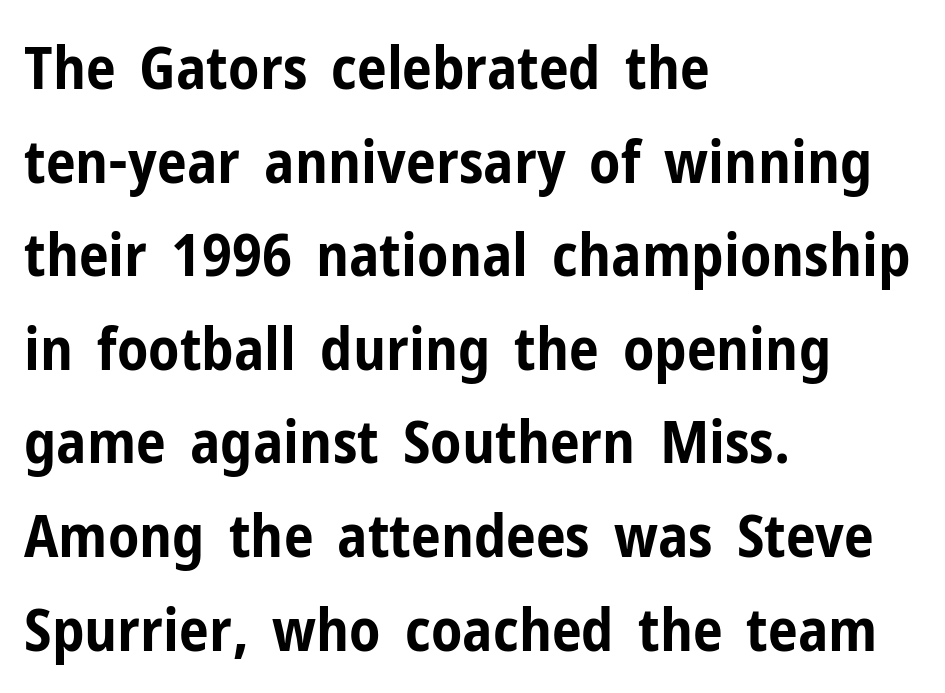
{"serif": "no", "italic": "no", "bold": "yes", "weight": "bold", "width": "condensed", "stroke_contrast": "low", "x_height": "medium", "monospaced": "no", "underline": "no", "align": "left", "line_spacing": "normal", "line_spacing_ratio": 1.56, "letter_spacing": "normal", "letter_spacing_em": 0.0, "glyph_px": 60}
